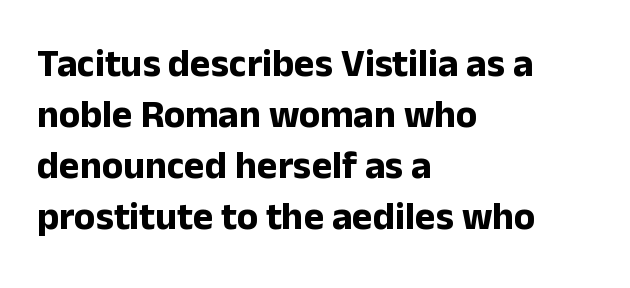
Q: Is the text bold? A: Yes.
Q: Is the text italic (slanted)? A: No, it is upright.
Q: Is the typeface a serif or a sans-serif typeface? A: Sans-serif.
Q: Is the text underlined? A: No.
Q: How is the paragraph aligned? A: Left-aligned.
Q: Is the spacing between letters normal or unusually wide? A: Normal.
Q: Is the spacing between lines tight, normal or loose? A: Normal.
Q: Width (condensed, normal, or wide)? A: Normal.
Q: Stroke contrast? A: Low.
Q: x-height? A: Medium.
Q: Monospaced? A: No.
